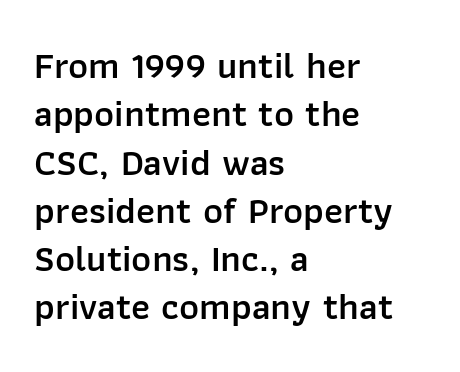
Honestly, the letter spacing is just normal — you wouldn't notice it. Horizontal bands of white between lines are of average thickness. Where is the straight margin? On the left. The passage shown is semibold, sitting just below true bold. Rendered with straight, roman letterforms. Each letter keeps its own natural width here, so spacing adapts to shape.
